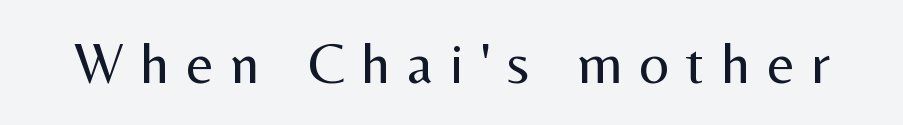
Q: Is the text bold? A: No.
Q: Is the text italic (slanted)? A: No, it is upright.
Q: Is the typeface a serif or a sans-serif typeface? A: Sans-serif.
Q: Is the text underlined? A: No.
Q: Is the spacing between letters normal or unusually wide? A: Unusually wide.
Q: Width (condensed, normal, or wide)? A: Normal.
Q: Stroke contrast? A: Medium.
Q: x-height? A: Medium.
Q: Monospaced? A: No.
